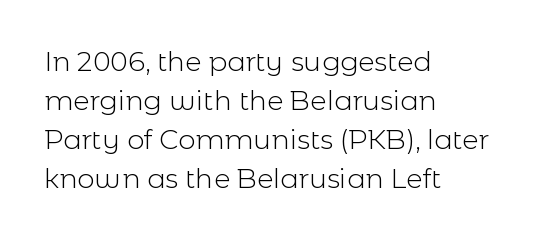
{"italic": "no", "bold": "no", "underline": "no", "align": "left", "line_spacing": "normal", "line_spacing_ratio": 1.45, "letter_spacing": "normal", "letter_spacing_em": 0.0, "glyph_px": 27}
